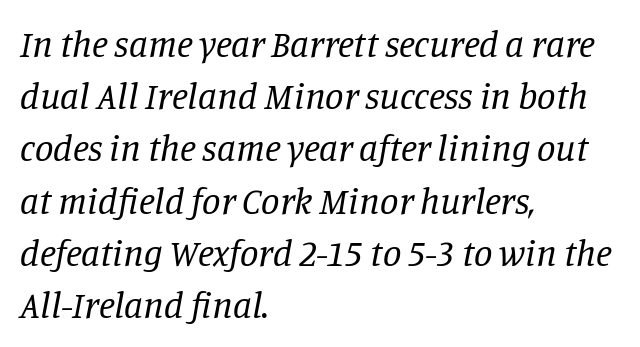
Typeset ragged right — the left edge is the straight one. The rendering shows small feet on the letterforms — a serif design. The strip under each line holds only bare page. Whoever set this chose a conventional vertical rhythm.
